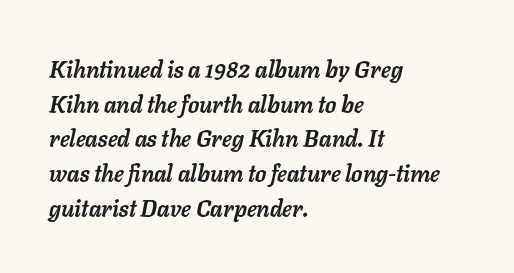
Q: Is the text bold? A: Yes.
Q: Is the text italic (slanted)? A: Yes, it leans right by about 11 degrees.
Q: Is the text underlined? A: No.
Q: How is the paragraph aligned? A: Left-aligned.
Q: Is the spacing between letters normal or unusually wide? A: Normal.
Q: Is the spacing between lines tight, normal or loose? A: Normal.
